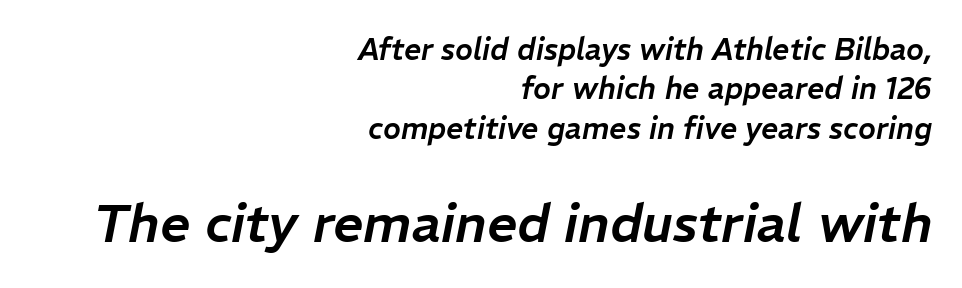
The image shows 53 px text type, italic (leaning right); set right-aligned, normal line spacing (1.31x), normal letter spacing, not underlined; the second (bottom) block is 1.77x larger; low stroke contrast and a medium x-height.
